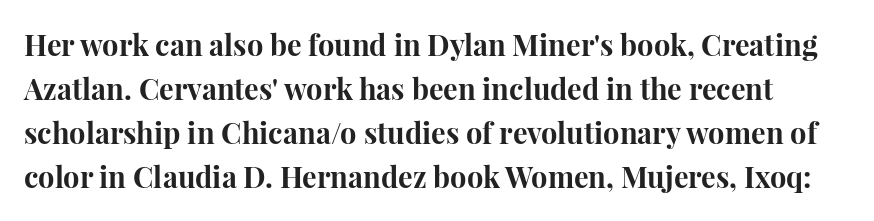
{"serif": "yes", "italic": "no", "bold": "yes", "weight": "bold", "width": "normal", "stroke_contrast": "high", "x_height": "medium", "monospaced": "no", "underline": "no", "line_spacing": "normal", "line_spacing_ratio": 1.52, "letter_spacing": "normal", "letter_spacing_em": 0.0, "glyph_px": 29}
